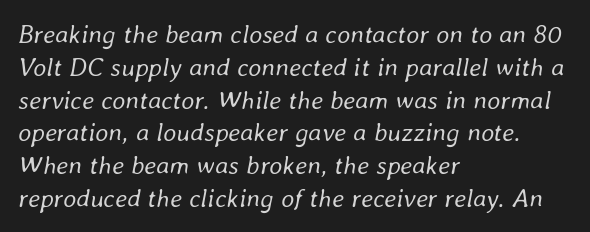
{"italic": "yes", "lean": "right", "slant_degrees": 8, "bold": "no", "underline": "no", "align": "left", "line_spacing": "normal", "line_spacing_ratio": 1.26, "letter_spacing": "normal", "letter_spacing_em": 0.0, "glyph_px": 26}
